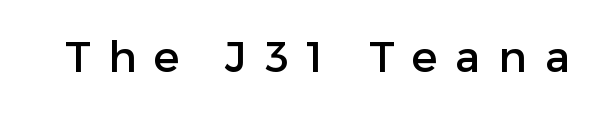
{"serif": "no", "italic": "no", "width": "normal", "stroke_contrast": "low", "x_height": "medium", "monospaced": "no", "underline": "no", "letter_spacing": "wide", "letter_spacing_em": 0.42, "glyph_px": 43}
